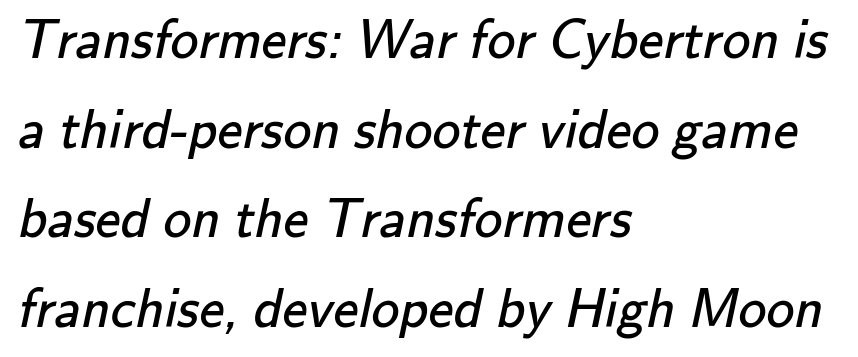
The image shows 56 px regular-weight sans-serif type; set left-aligned, normal line spacing (1.6x), normal letter spacing, not underlined; low stroke contrast and a small x-height.
